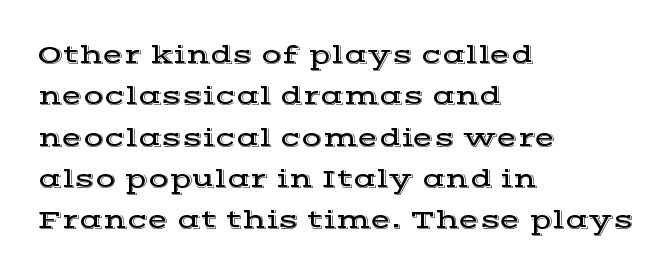
Successive baselines arrive at the customary interval. Short and long lines alike share a common starting point at left. Italic: no, the glyphs are upright roman. Short note: letters normally spaced. Quick note: underline off.
